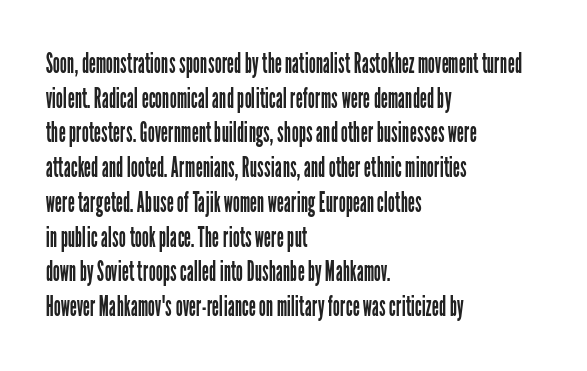
{"serif": "no", "italic": "no", "bold": "no", "weight": "regular", "width": "condensed", "stroke_contrast": "low", "x_height": "medium", "monospaced": "no", "underline": "no", "align": "left", "line_spacing_ratio": 1.24, "letter_spacing": "normal", "letter_spacing_em": 0.0, "glyph_px": 28}
